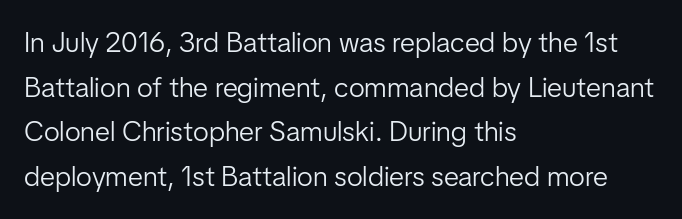
{"serif": "no", "italic": "no", "bold": "no", "weight": "light", "width": "normal", "stroke_contrast": "low", "x_height": "medium", "monospaced": "no", "underline": "no", "align": "left", "line_spacing": "normal", "line_spacing_ratio": 1.59, "letter_spacing": "normal", "letter_spacing_em": 0.0, "glyph_px": 28}
